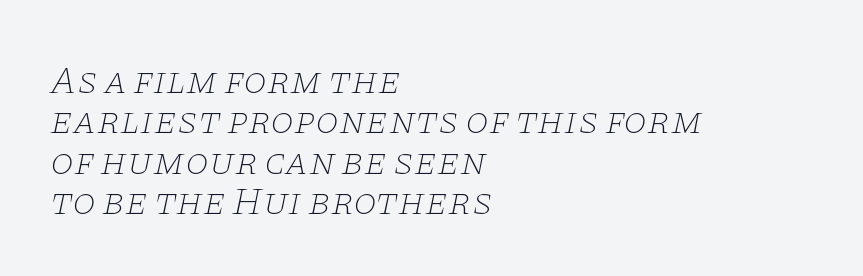
The image shows 38 px thin, wide serif type, italic (leaning right); set left-aligned, tight line spacing (1.06x), normal letter spacing, not underlined; low stroke contrast and a large x-height.
